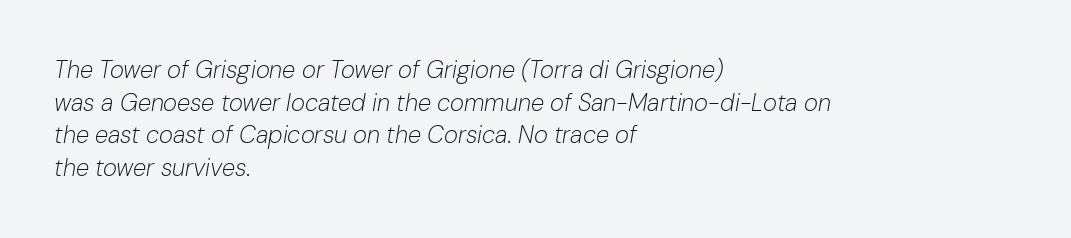
The image shows 24 px text type, italic (leaning right); set left-aligned, normal line spacing (1.36x), normal letter spacing, not underlined.
